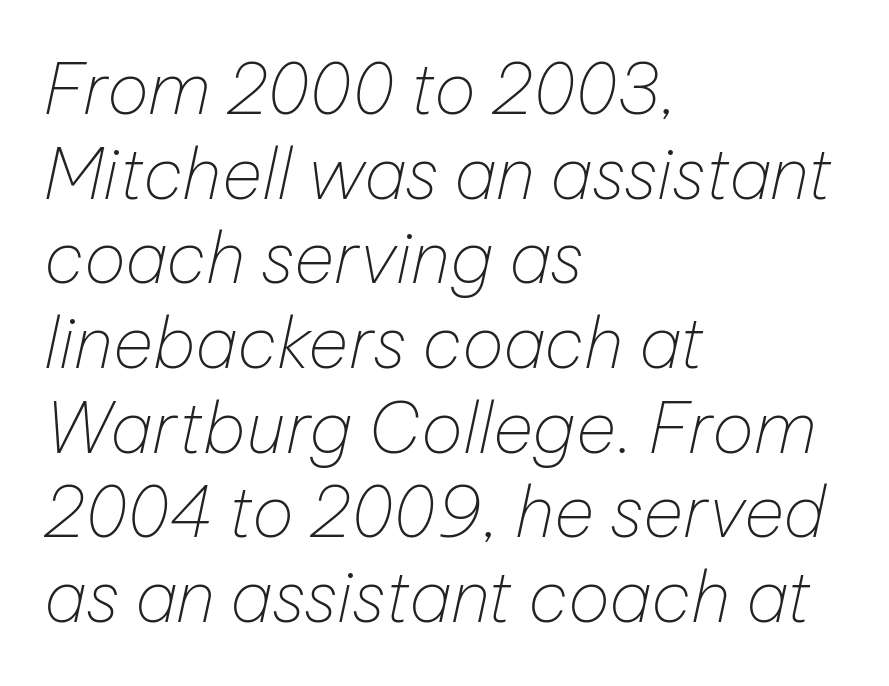
Inter-character spacing is left at the font's built-in metrics. The compositor pushed each line to the left boundary. Unmarked baselines from the first word to the last. The passage shown is typed in a proportional face where columns would drift. Is this a heavy cut? Hardly; it is regular or lighter.
